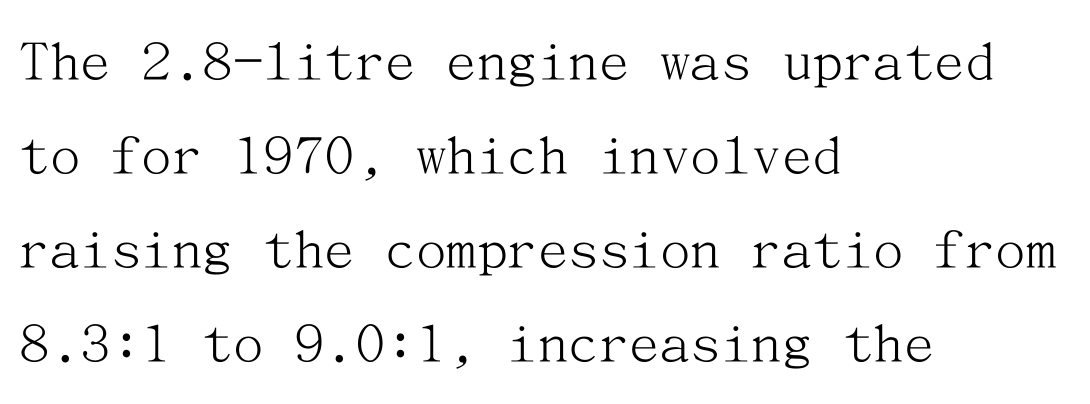
Q: Is the text bold? A: No.
Q: Is the text italic (slanted)? A: No, it is upright.
Q: Is the typeface a serif or a sans-serif typeface? A: Serif.
Q: Is the text underlined? A: No.
Q: How is the paragraph aligned? A: Left-aligned.
Q: Is the spacing between letters normal or unusually wide? A: Normal.
Q: Is the spacing between lines tight, normal or loose? A: Normal.
Q: Width (condensed, normal, or wide)? A: Normal.
Q: Stroke contrast? A: Medium.
Q: x-height? A: Medium.
